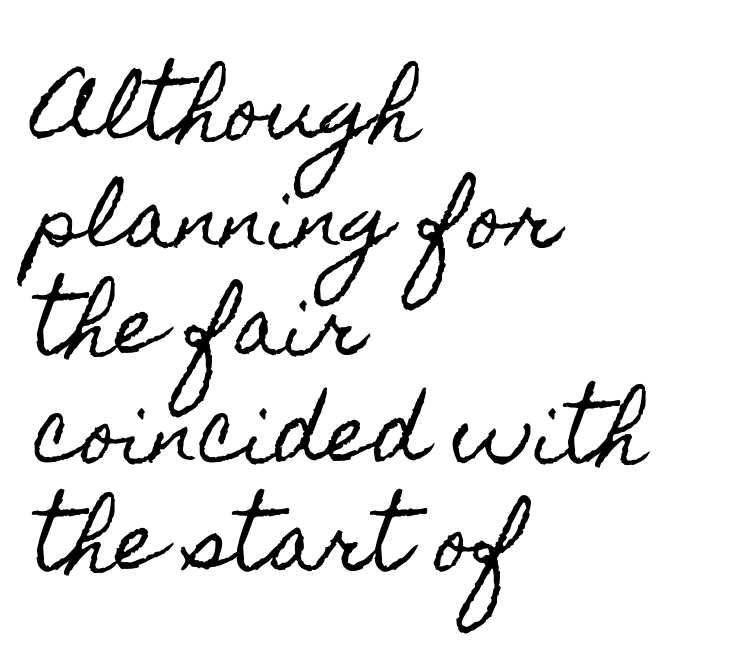
{"width": "condensed", "x_height": "small", "monospaced": "no", "underline": "no", "align": "left", "line_spacing": "normal", "line_spacing_ratio": 1.38, "letter_spacing": "normal", "letter_spacing_em": 0.0, "glyph_px": 78}
